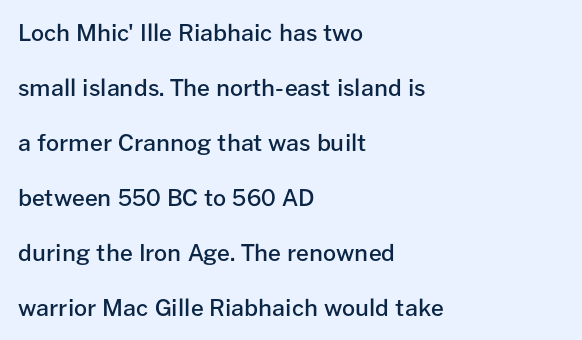
The image shows 23 px text type, upright; set left-aligned, loose line spacing (2.39x), normal letter spacing, not underlined.
